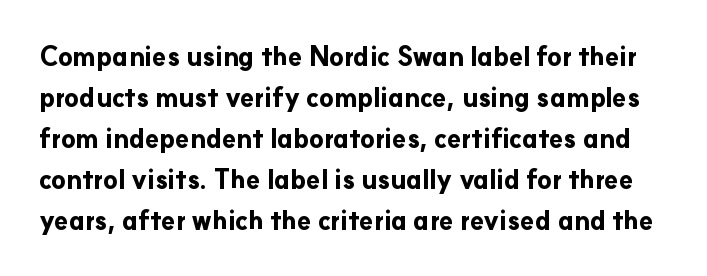
The image shows 26 px bold type, upright; set normal line spacing (1.58x), normal letter spacing, not underlined.
